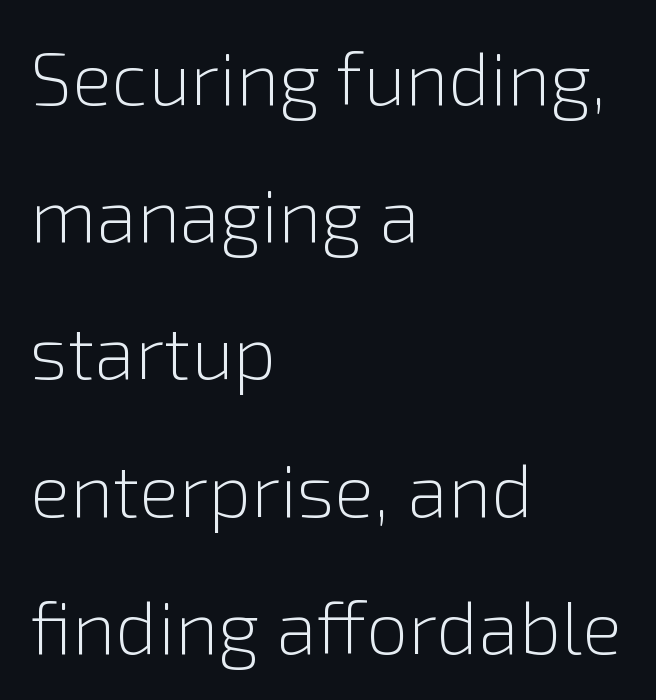
Nothing sits at the stroke ends, so this counts as sans-serif. Any mark beneath the type? The region is blank. This sample uses an upright cut, with every glyph sitting square on the baseline. Default kerning and tracking; the words read as compact shapes. The rendering uses natural spacing where letterforms have individual widths. On a weight scale, this lands at 450 or below.
